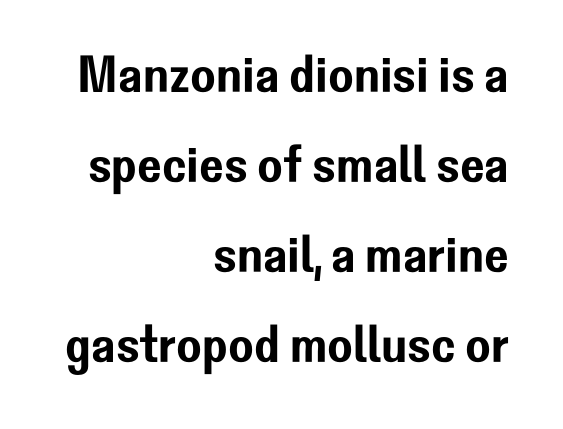
{"serif": "no", "italic": "no", "width": "normal", "stroke_contrast": "low", "x_height": "medium", "monospaced": "no", "underline": "no", "align": "right", "line_spacing_ratio": 1.73, "letter_spacing": "normal", "letter_spacing_em": 0.0, "glyph_px": 52}
